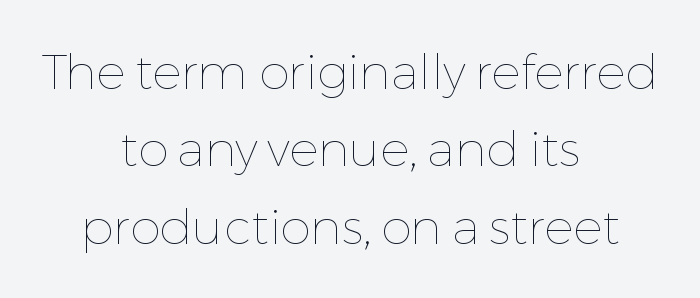
Q: Is the text bold? A: No.
Q: Is the text italic (slanted)? A: No, it is upright.
Q: Is the text underlined? A: No.
Q: How is the paragraph aligned? A: Centered.
Q: Is the spacing between letters normal or unusually wide? A: Normal.
Q: Is the spacing between lines tight, normal or loose? A: Normal.
Q: Width (condensed, normal, or wide)? A: Normal.
Q: Stroke contrast? A: Low.
Q: x-height? A: Medium.
Q: Monospaced? A: No.
